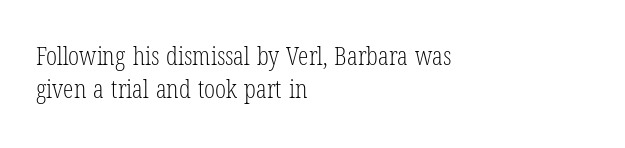
{"italic": "no", "bold": "no", "underline": "no", "align": "left", "line_spacing": "normal", "line_spacing_ratio": 1.26, "letter_spacing": "normal", "letter_spacing_em": 0.0, "glyph_px": 26}
